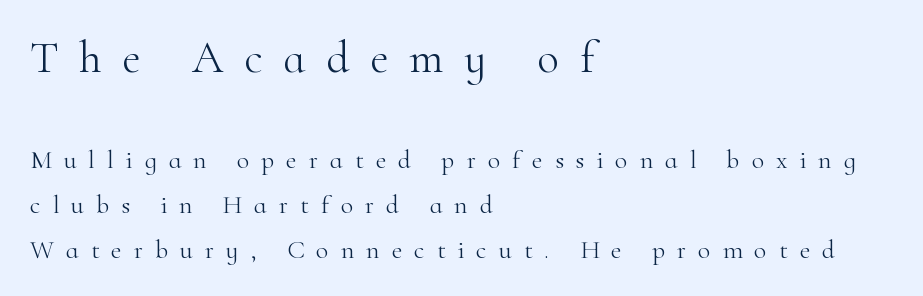
Is there any slant? The stems are plumb. The strip under each line holds only bare page. Bold? No — there's no thickening of the strokes. The letters advance in unequal steps, a hallmark of proportional type. The earlier block is typeset at a bigger size than the later block.
